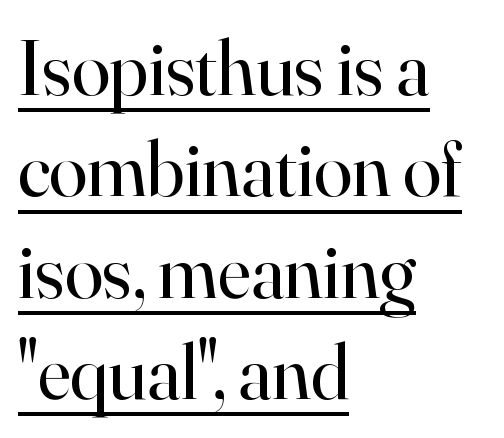
Bold? No — there's no thickening of the strokes. What stands out about the letter spacing? Nothing — it is the standard amount. Caption: lettering with a line underneath. Proportional: the letters do not fall into vertical columns.
